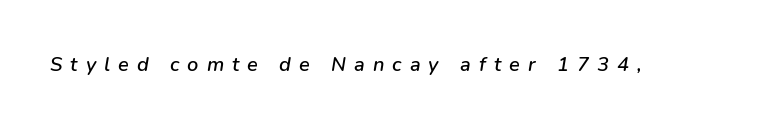
{"italic": "yes", "lean": "right", "slant_degrees": 9, "underline": "no", "letter_spacing": "wide", "letter_spacing_em": 0.4, "glyph_px": 20}
